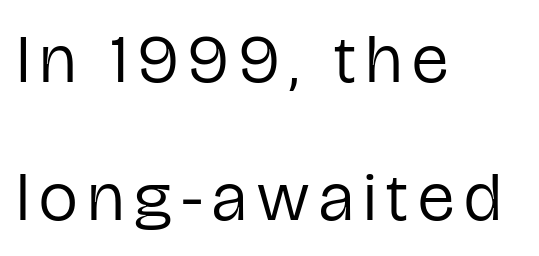
Q: Is the text bold? A: No.
Q: Is the text italic (slanted)? A: No, it is upright.
Q: Is the typeface a serif or a sans-serif typeface? A: Sans-serif.
Q: Is the text underlined? A: No.
Q: How is the paragraph aligned? A: Left-aligned.
Q: Is the spacing between lines tight, normal or loose? A: Loose.
Q: Width (condensed, normal, or wide)? A: Condensed.
Q: Stroke contrast? A: Low.
Q: x-height? A: Medium.
Q: Monospaced? A: No.
